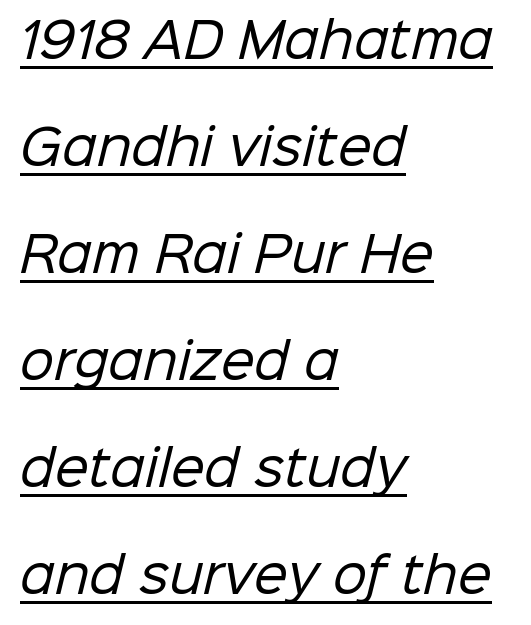
{"serif": "no", "bold": "no", "weight": "regular", "width": "normal", "stroke_contrast": "low", "x_height": "medium", "monospaced": "no", "underline": "yes", "align": "left", "line_spacing": "loose", "line_spacing_ratio": 2.23, "letter_spacing": "normal", "letter_spacing_em": 0.0, "glyph_px": 48}
